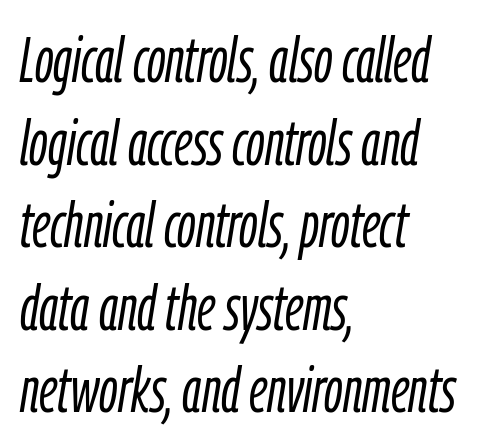
The image shows 64 px light, condensed type, italic (leaning right); set left-aligned, normal line spacing (1.29x), normal letter spacing, not underlined; low stroke contrast and a medium x-height.
